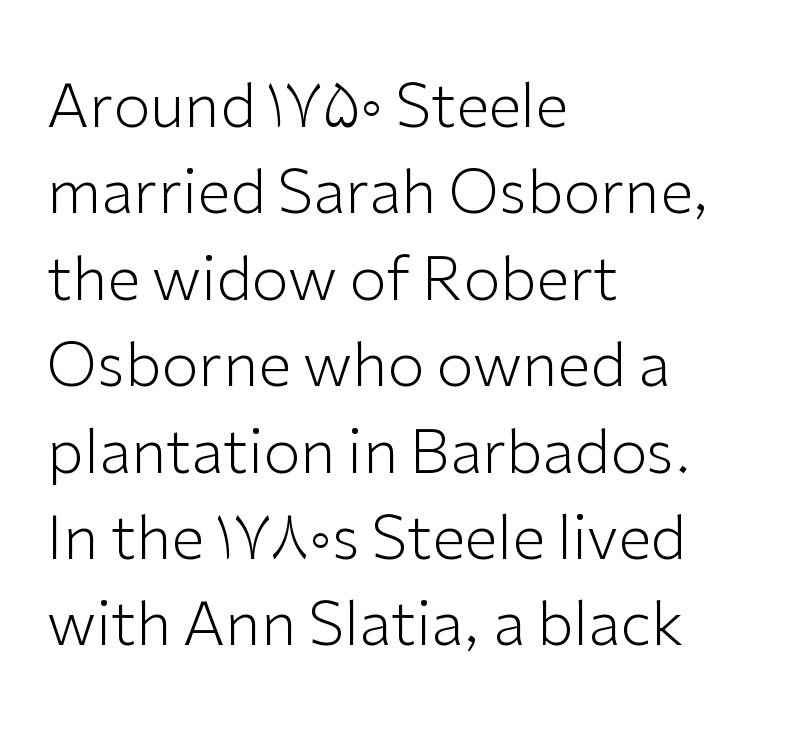
{"serif": "no", "italic": "no", "bold": "no", "weight": "light", "width": "normal", "stroke_contrast": "low", "x_height": "medium", "monospaced": "no", "underline": "no", "align": "left", "line_spacing": "normal", "line_spacing_ratio": 1.44, "letter_spacing": "normal", "letter_spacing_em": 0.0, "glyph_px": 60}
